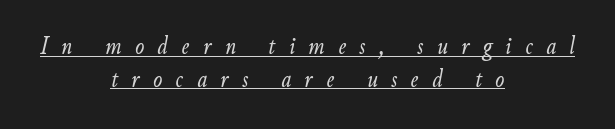
Inter-character spacing is expanded well beyond the font's built-in metrics. Yep, that's italic — everything's leaning. Does the copy run flush right? No — it is centered line by line. Is there an underline? Yes — a line sits under the letters. The weight tops out at a normal text grade.
